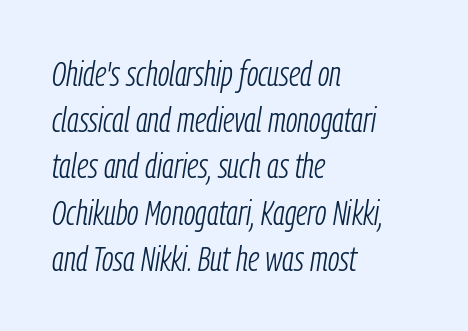
Q: Is the text bold? A: No.
Q: Is the text italic (slanted)? A: Yes, it leans right by about 9 degrees.
Q: Is the text underlined? A: No.
Q: How is the paragraph aligned? A: Left-aligned.
Q: Is the spacing between letters normal or unusually wide? A: Normal.
Q: Is the spacing between lines tight, normal or loose? A: Normal.
Q: Width (condensed, normal, or wide)? A: Condensed.
Q: Stroke contrast? A: Low.
Q: x-height? A: Medium.
Q: Monospaced? A: No.
